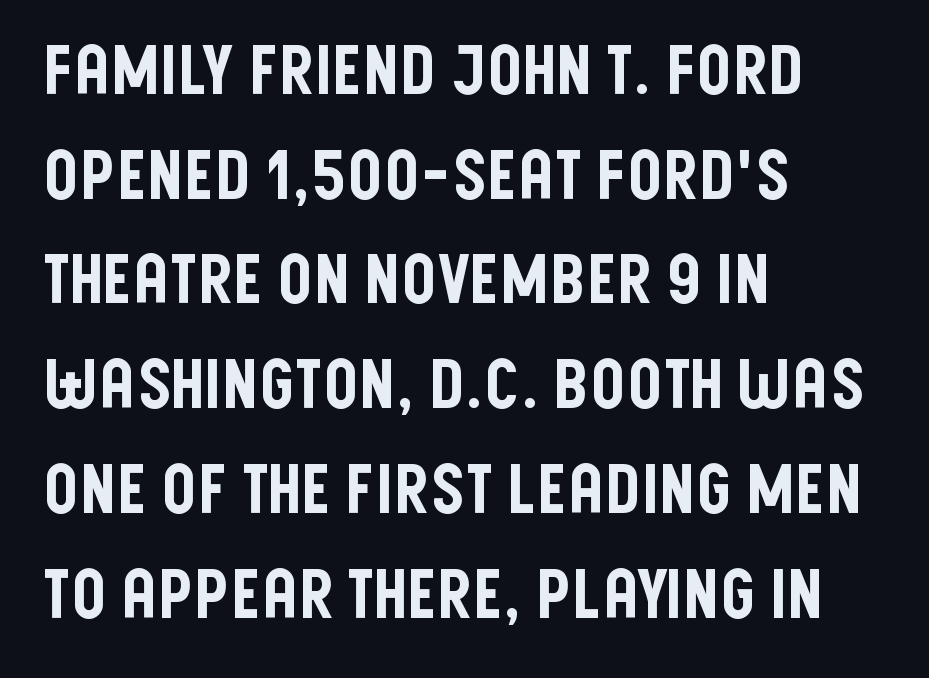
Where is the straight margin? On the left. The specimen omits any rule beneath the text block's lines. Quick note: not italic, upright. Think of a printed novel: that variable character pitch is what you see here.
